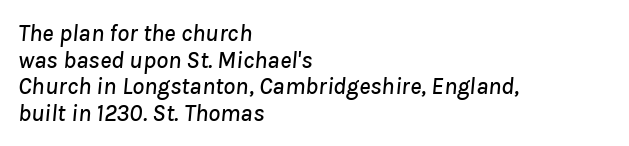
Honestly, there is no underline to notice here at all. A typesetter would mark this as italic. A typesetter would call this leading minimal, almost set solid. The rendering keeps characters at their native spacing. One-word summary of the alignment: left.
